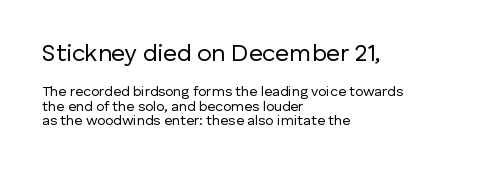
Q: Is the text bold? A: No.
Q: Is the text italic (slanted)? A: No, it is upright.
Q: Is the text underlined? A: No.
Q: How is the paragraph aligned? A: Left-aligned.
Q: Is the spacing between letters normal or unusually wide? A: Normal.
Q: Is the spacing between lines tight, normal or loose? A: Tight.
Q: Which block of text is set in a larger size, the first (top) or the second (bottom)? A: The first (top) one.
